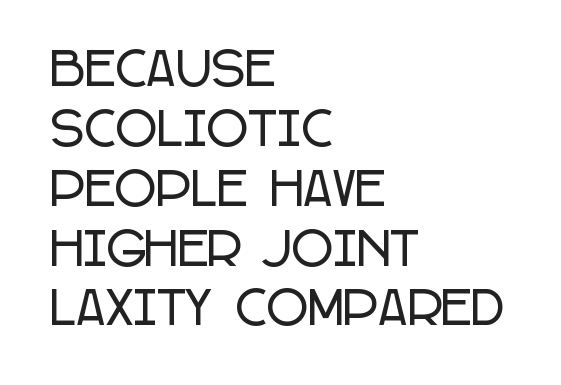
Short and long lines alike share a common starting point at left. The vertical gap from one line to the next is medium. This rendering leaves character spacing at its baseline value. Proportional: the letters do not fall into vertical columns. Plain, unruled lines of type. Does the lettering tilt? It doesn't — this is upright.
